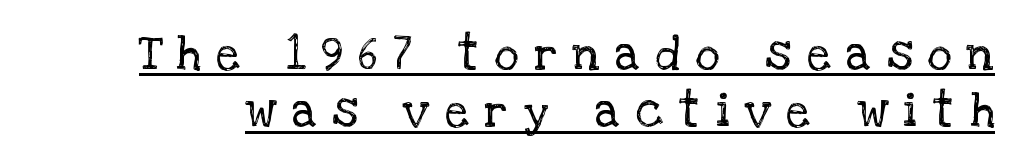
The image shows 47 px regular-weight serif type, upright; set line spacing 1.22x, unusually wide letter spacing (+0.34 em), underlined; low stroke contrast and a large x-height.
